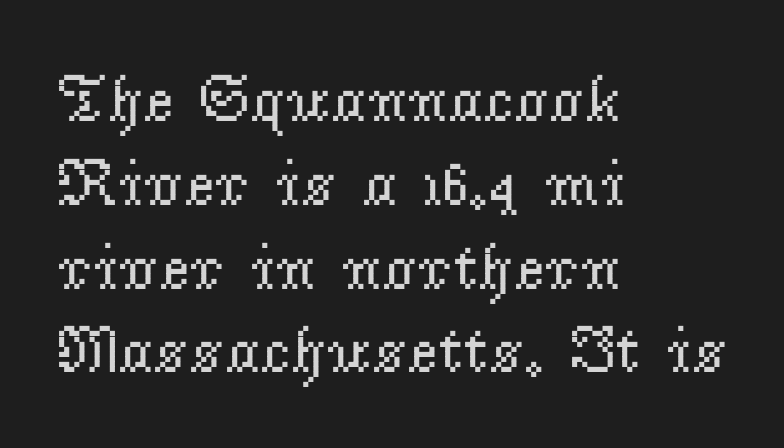
{"serif": "yes", "italic": "no", "bold": "no", "weight": "regular", "width": "normal", "stroke_contrast": "low", "x_height": "small", "monospaced": "no", "underline": "no", "align": "left", "line_spacing": "normal", "line_spacing_ratio": 1.27, "letter_spacing": "normal", "letter_spacing_em": 0.0, "glyph_px": 66}
